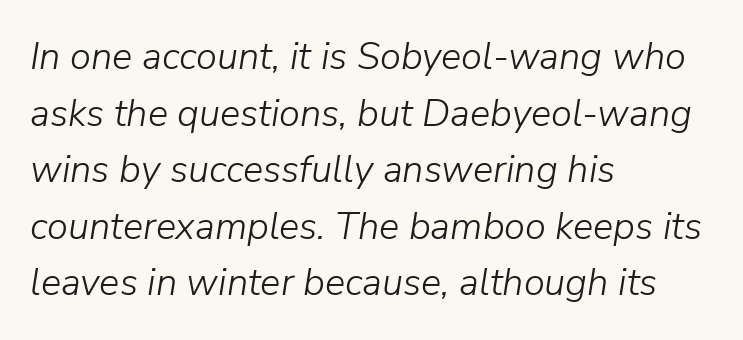
{"italic": "yes", "lean": "right", "slant_degrees": 9, "bold": "no", "weight": "light", "width": "normal", "stroke_contrast": "low", "x_height": "medium", "monospaced": "no", "underline": "no", "align": "left", "line_spacing": "normal", "line_spacing_ratio": 1.49, "letter_spacing": "normal", "letter_spacing_em": 0.0, "glyph_px": 38}
